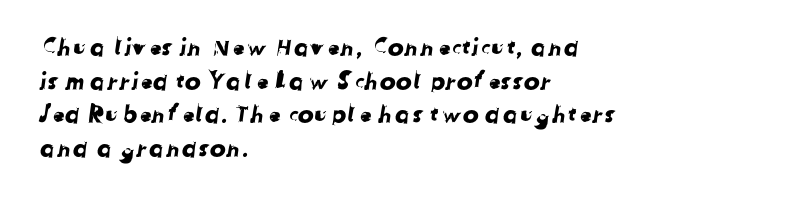
Anything drawn beneath the words? Only blank space. Horizontal bands of white between lines are of average thickness. Compared with typical body copy, the letter spacing here is the same. The setting favours the left margin, as ordinary paragraphs usually do.
